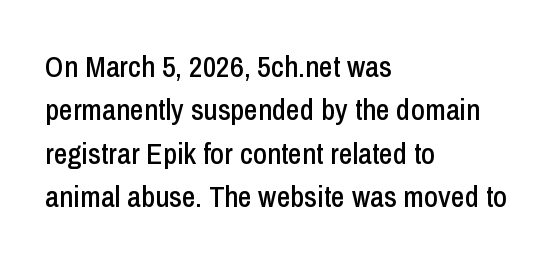
The image shows 30 px condensed sans-serif type, upright; set left-aligned, normal line spacing (1.45x), normal letter spacing, not underlined; low stroke contrast and a medium x-height.
